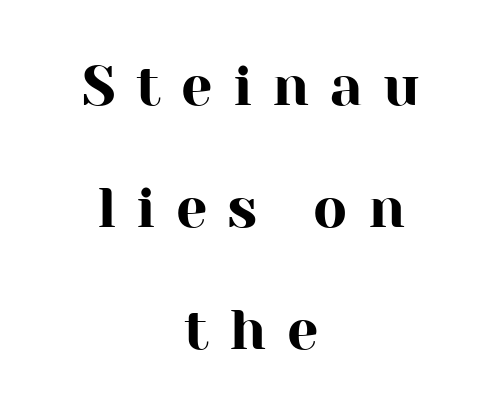
Q: Is the text italic (slanted)? A: No, it is upright.
Q: Is the typeface a serif or a sans-serif typeface? A: Serif.
Q: Is the text underlined? A: No.
Q: How is the paragraph aligned? A: Centered.
Q: Is the spacing between letters normal or unusually wide? A: Unusually wide.
Q: Is the spacing between lines tight, normal or loose? A: Loose.
Q: Width (condensed, normal, or wide)? A: Normal.
Q: Stroke contrast? A: High.
Q: x-height? A: Medium.
Q: Monospaced? A: No.
